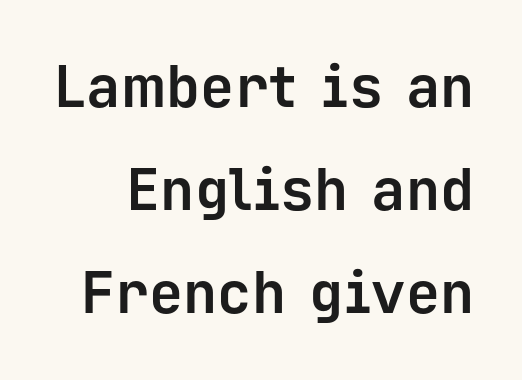
Q: Is the text bold? A: Yes.
Q: Is the text italic (slanted)? A: No, it is upright.
Q: Is the typeface a serif or a sans-serif typeface? A: Sans-serif.
Q: Is the text underlined? A: No.
Q: Is the spacing between letters normal or unusually wide? A: Normal.
Q: Width (condensed, normal, or wide)? A: Normal.
Q: Stroke contrast? A: Low.
Q: x-height? A: Medium.
Q: Monospaced? A: Yes.
